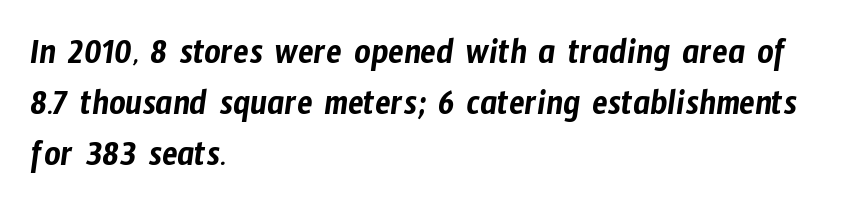
{"serif": "no", "width": "condensed", "stroke_contrast": "low", "x_height": "medium", "monospaced": "no", "underline": "no", "align": "left", "line_spacing": "normal", "line_spacing_ratio": 1.42, "letter_spacing": "normal", "letter_spacing_em": 0.0, "glyph_px": 36}
